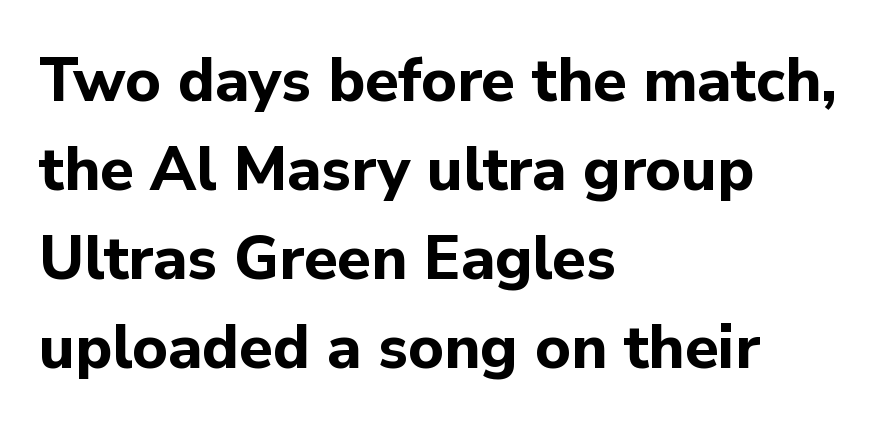
{"serif": "no", "italic": "no", "bold": "yes", "weight": "bold", "width": "normal", "stroke_contrast": "low", "x_height": "medium", "monospaced": "no", "underline": "no", "align": "left", "line_spacing": "normal", "line_spacing_ratio": 1.46, "letter_spacing": "normal", "letter_spacing_em": 0.0, "glyph_px": 61}
